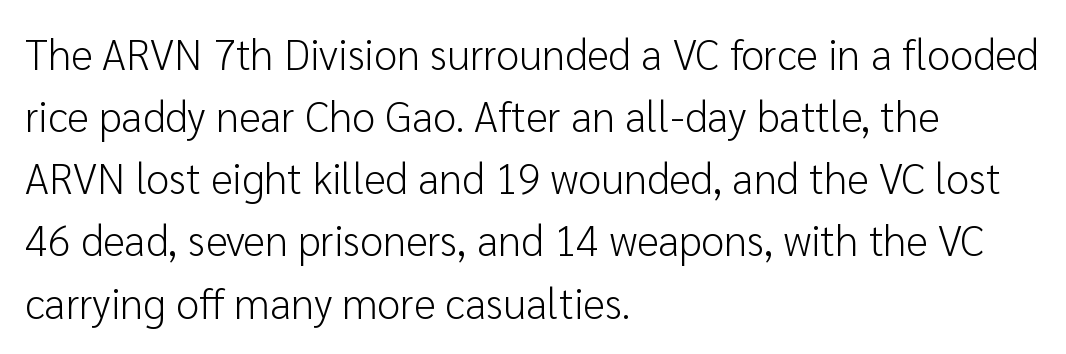
Q: Is the text bold? A: No.
Q: Is the text italic (slanted)? A: No, it is upright.
Q: Is the typeface a serif or a sans-serif typeface? A: Sans-serif.
Q: Is the text underlined? A: No.
Q: How is the paragraph aligned? A: Left-aligned.
Q: Is the spacing between letters normal or unusually wide? A: Normal.
Q: Is the spacing between lines tight, normal or loose? A: Normal.
Q: Width (condensed, normal, or wide)? A: Normal.
Q: Stroke contrast? A: Low.
Q: x-height? A: Medium.
Q: Monospaced? A: No.
